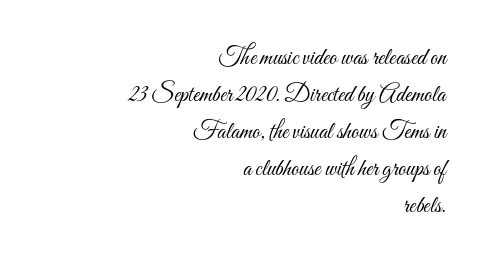
Q: Is the text bold? A: No.
Q: Is the text italic (slanted)? A: Yes.
Q: Is the text underlined? A: No.
Q: How is the paragraph aligned? A: Right-aligned.
Q: Is the spacing between letters normal or unusually wide? A: Normal.
Q: Is the spacing between lines tight, normal or loose? A: Normal.
